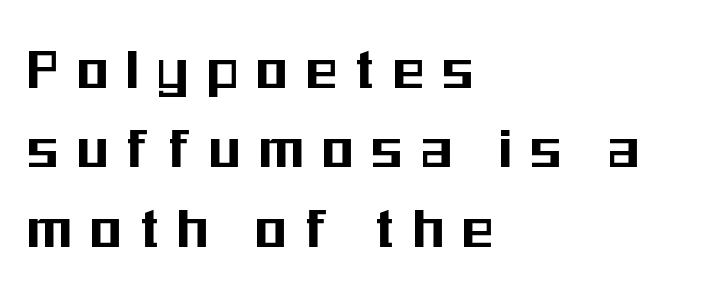
The image shows 63 px condensed sans-serif type, upright; set left-aligned, normal line spacing (1.26x), unusually wide letter spacing (+0.31 em), not underlined; medium stroke contrast and a medium x-height.
